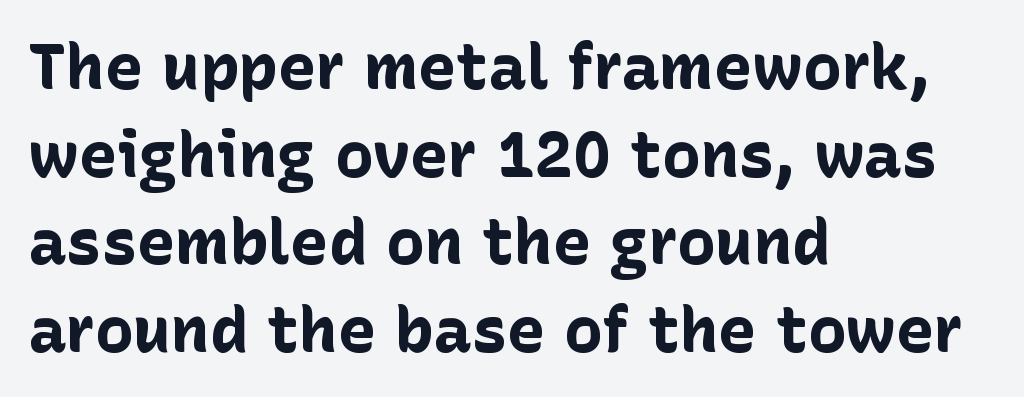
Q: Is the text bold? A: Yes.
Q: Is the text italic (slanted)? A: No, it is upright.
Q: Is the typeface a serif or a sans-serif typeface? A: Sans-serif.
Q: Is the text underlined? A: No.
Q: How is the paragraph aligned? A: Left-aligned.
Q: Is the spacing between letters normal or unusually wide? A: Normal.
Q: Is the spacing between lines tight, normal or loose? A: Normal.
Q: Width (condensed, normal, or wide)? A: Normal.
Q: Stroke contrast? A: Low.
Q: x-height? A: Medium.
Q: Monospaced? A: No.
